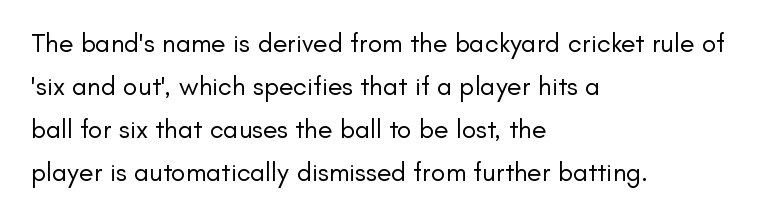
{"italic": "no", "bold": "no", "underline": "no", "align": "left", "line_spacing": "normal", "line_spacing_ratio": 1.59, "letter_spacing": "normal", "letter_spacing_em": 0.0, "glyph_px": 27}
